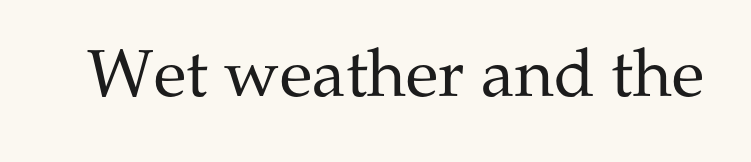
{"serif": "yes", "italic": "no", "bold": "no", "weight": "regular", "width": "normal", "stroke_contrast": "medium", "x_height": "medium", "monospaced": "no", "underline": "no", "letter_spacing": "normal", "letter_spacing_em": 0.0, "glyph_px": 67}
